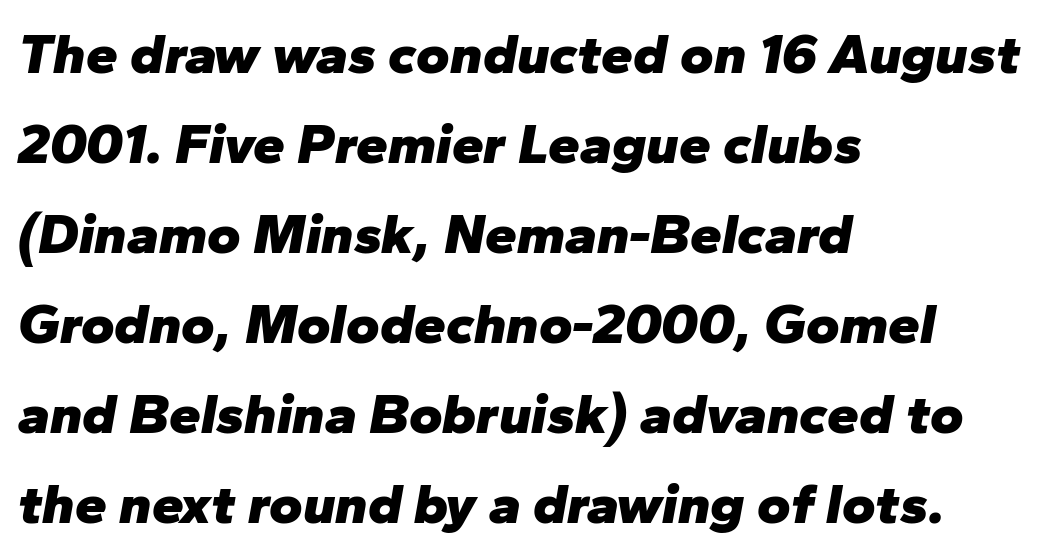
The compositor pushed each line to the left boundary. The whole block is typeset with a tilt. Descenders are the only things crossing below the line. Students, note that the glyphs here touch the page at normal intervals. Students, observe: this is what conventionally led text looks like.
